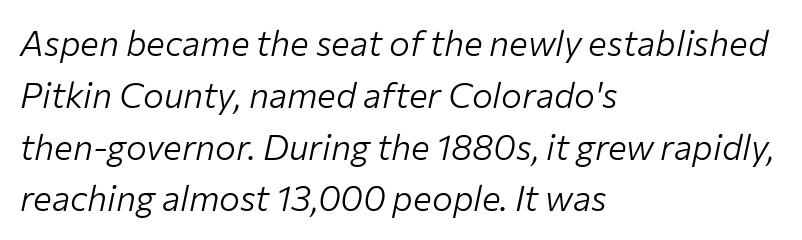
{"italic": "yes", "lean": "right", "slant_degrees": 12, "bold": "no", "weight": "light", "width": "normal", "stroke_contrast": "low", "x_height": "medium", "monospaced": "no", "underline": "no", "align": "left", "line_spacing": "normal", "line_spacing_ratio": 1.48, "letter_spacing": "normal", "letter_spacing_em": 0.0, "glyph_px": 35}
